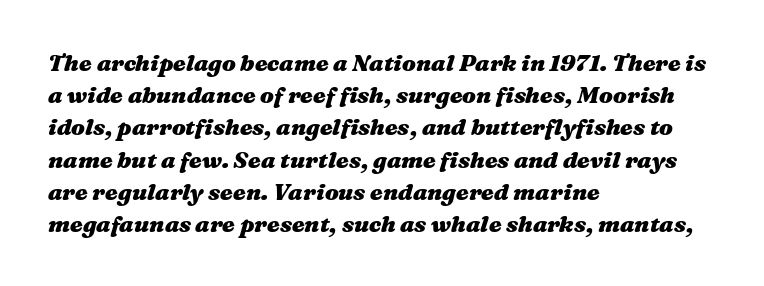
A typesetter would call this leading conventional body-copy spacing. Heft: maximum for text — a bold. Look at the tracking — it's just the regular setting, nothing added. Posture: slanted. Honestly, there is no underline to notice here at all. Visually the block forms a straight wall on the left and a jagged coastline on the right.
